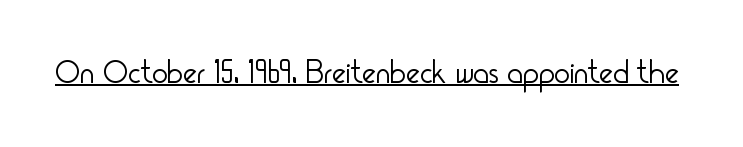
The image shows 33 px light, condensed sans-serif type, upright; set normal letter spacing, underlined; low stroke contrast and a small x-height.
